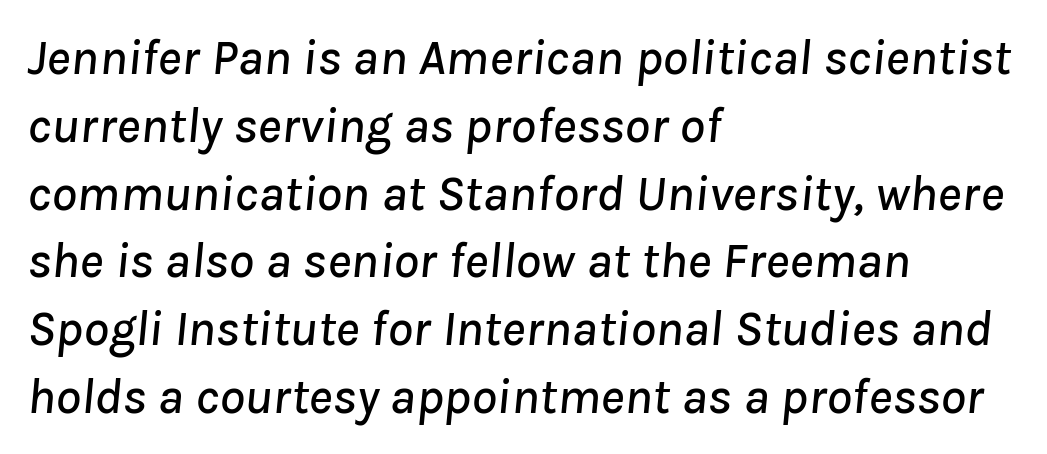
The image shows 51 px text type, italic (leaning right); set left-aligned, normal line spacing (1.33x), normal letter spacing, not underlined; low stroke contrast and a medium x-height.
